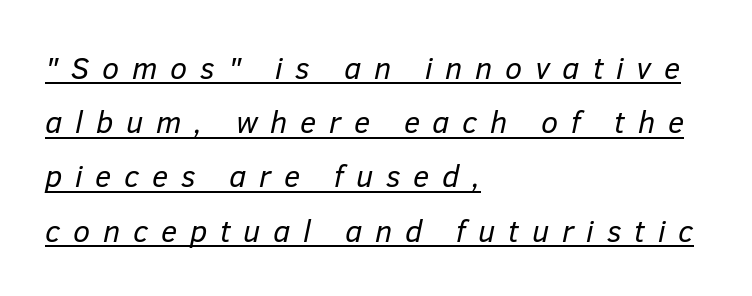
Q: Is the text bold? A: No.
Q: Is the text italic (slanted)? A: Yes, it leans right by about 12 degrees.
Q: Is the text underlined? A: Yes.
Q: How is the paragraph aligned? A: Left-aligned.
Q: Is the spacing between letters normal or unusually wide? A: Unusually wide.
Q: Width (condensed, normal, or wide)? A: Normal.
Q: Stroke contrast? A: Low.
Q: x-height? A: Medium.
Q: Monospaced? A: No.
